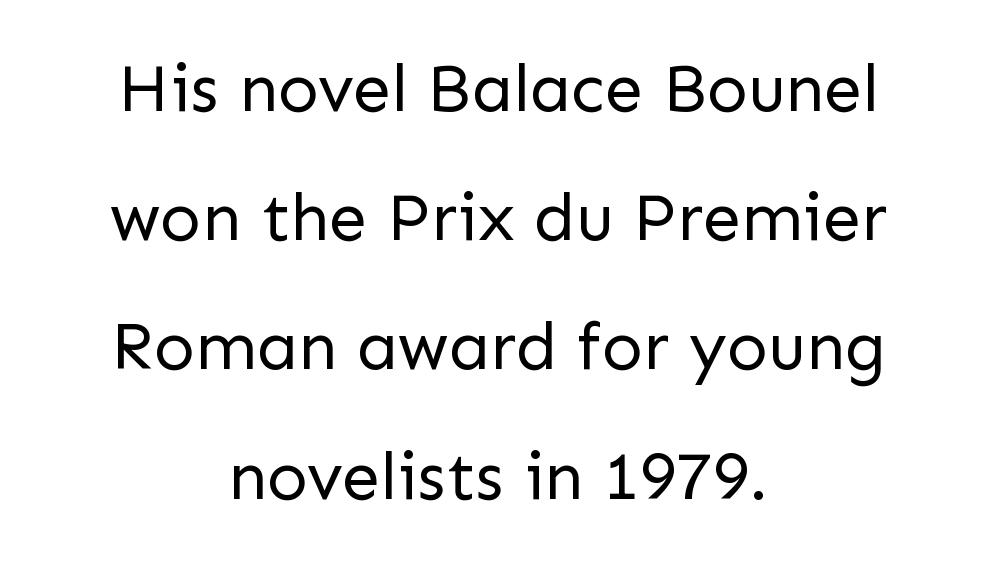
{"serif": "no", "italic": "no", "bold": "no", "weight": "regular", "width": "normal", "stroke_contrast": "low", "x_height": "medium", "monospaced": "no", "underline": "no", "align": "center", "line_spacing": "loose", "line_spacing_ratio": 1.9, "letter_spacing": "normal", "letter_spacing_em": 0.0, "glyph_px": 68}
